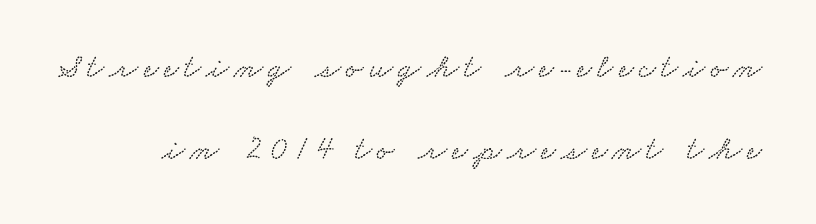
Q: Is the text underlined? A: No.
Q: Is the spacing between lines tight, normal or loose? A: Loose.
Q: Width (condensed, normal, or wide)? A: Wide.
Q: Stroke contrast? A: Low.
Q: x-height? A: Small.
Q: Monospaced? A: No.
